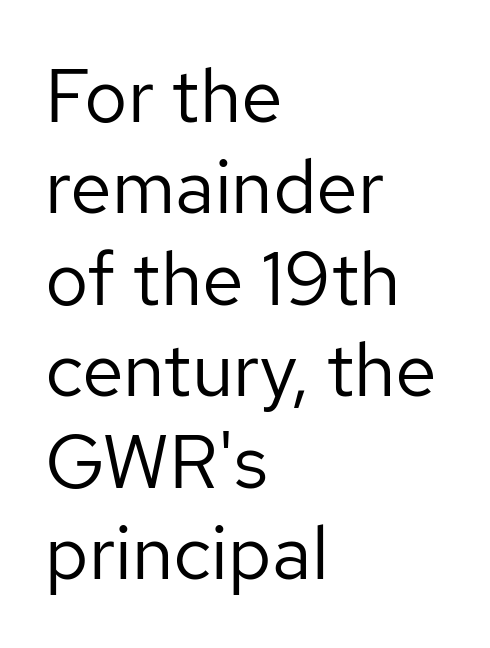
In terms of letterspacing, this is plain default setting. The passage shown is typeset with a sans-serif family. The face looks like a standard text weight, possibly lighter. These lines are rendered in a variable-pitch font. The rendering anchors every line to the left-hand side.
